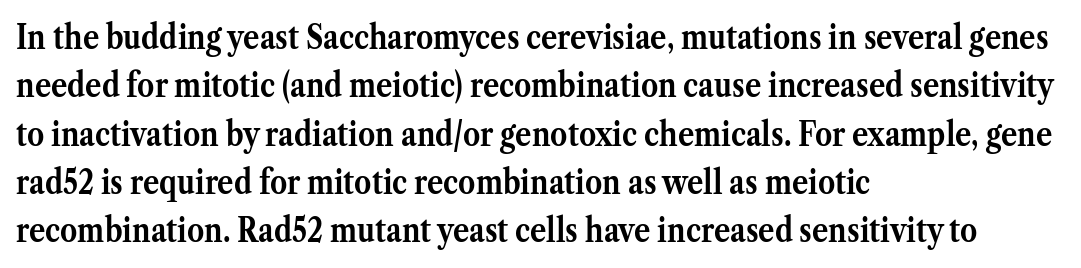
{"serif": "yes", "italic": "no", "bold": "yes", "weight": "semibold", "width": "normal", "stroke_contrast": "medium", "x_height": "medium", "monospaced": "no", "underline": "no", "align": "left", "line_spacing": "normal", "line_spacing_ratio": 1.42, "letter_spacing": "normal", "letter_spacing_em": 0.0, "glyph_px": 34}
